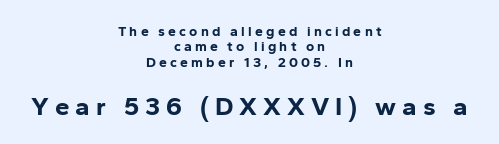
{"italic": "no", "bold": "yes", "underline": "no", "align": "center", "line_spacing": "tight", "line_spacing_ratio": 1.1, "letter_spacing": "wide", "letter_spacing_em": 0.23, "larger_block": "second", "size_ratio": 1.86, "glyph_px": 26}
